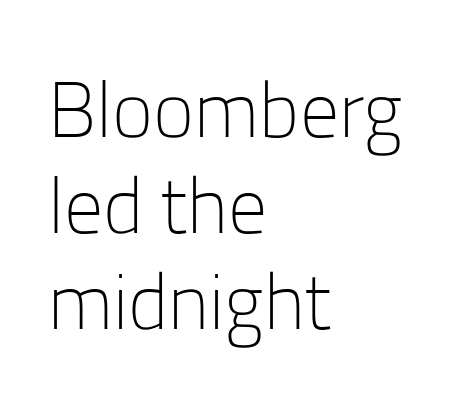
{"serif": "no", "italic": "no", "bold": "no", "weight": "light", "width": "normal", "stroke_contrast": "low", "x_height": "medium", "monospaced": "no", "underline": "no", "align": "left", "line_spacing_ratio": 1.23, "letter_spacing": "normal", "letter_spacing_em": 0.0, "glyph_px": 78}
